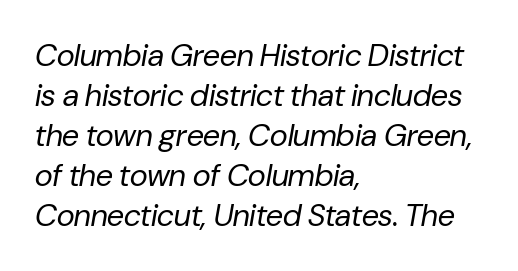
{"italic": "yes", "lean": "right", "slant_degrees": 10, "bold": "no", "weight": "regular", "width": "normal", "stroke_contrast": "low", "x_height": "medium", "monospaced": "no", "underline": "no", "align": "left", "line_spacing": "normal", "line_spacing_ratio": 1.29, "letter_spacing": "normal", "letter_spacing_em": 0.0, "glyph_px": 31}
